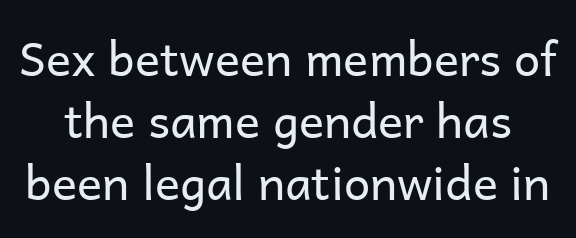
Think standard paragraph weight, or any step lighter than that. The zone under the glyphs is completely vacant. The type is set solid horizontally, with unmodified tracking. Is this a fixed-width face? No — the glyphs have proportional, varying widths.
